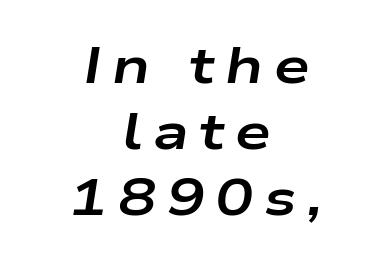
Q: Is the text bold? A: Yes.
Q: Is the text italic (slanted)? A: Yes, it leans right by about 9 degrees.
Q: Is the text underlined? A: No.
Q: How is the paragraph aligned? A: Centered.
Q: Is the spacing between letters normal or unusually wide? A: Unusually wide.
Q: Is the spacing between lines tight, normal or loose? A: Normal.
Q: Width (condensed, normal, or wide)? A: Wide.
Q: Stroke contrast? A: Low.
Q: x-height? A: Medium.
Q: Monospaced? A: No.
